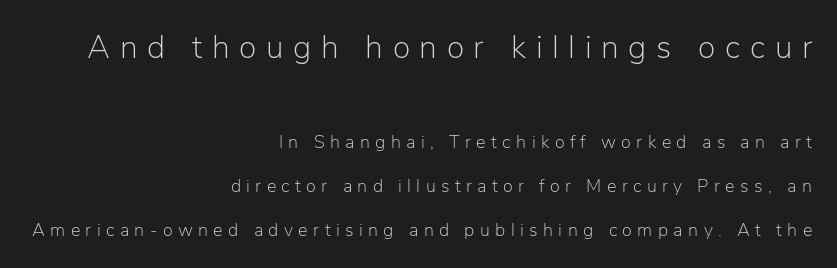
The image shows 32 px light sans-serif type, upright; set right-aligned, loose line spacing (2.44x), unusually wide letter spacing (+0.3 em), not underlined; the first (top) block is 1.78x larger; low stroke contrast and a medium x-height.
